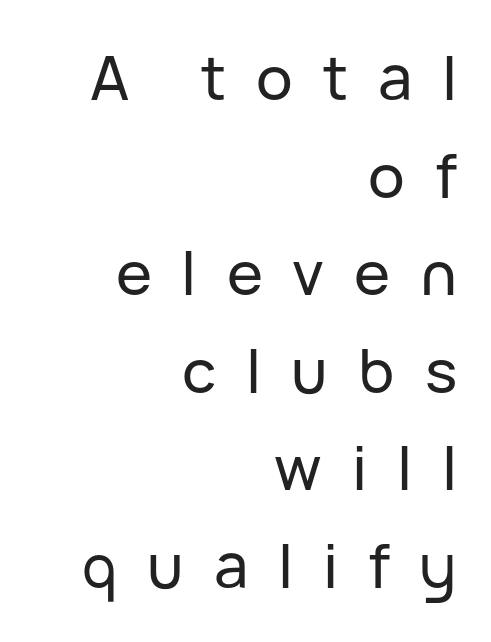
Q: Is the text italic (slanted)? A: No, it is upright.
Q: Is the typeface a serif or a sans-serif typeface? A: Sans-serif.
Q: Is the text underlined? A: No.
Q: How is the paragraph aligned? A: Right-aligned.
Q: Is the spacing between letters normal or unusually wide? A: Unusually wide.
Q: Is the spacing between lines tight, normal or loose? A: Normal.
Q: Width (condensed, normal, or wide)? A: Normal.
Q: Stroke contrast? A: Low.
Q: x-height? A: Medium.
Q: Monospaced? A: No.
